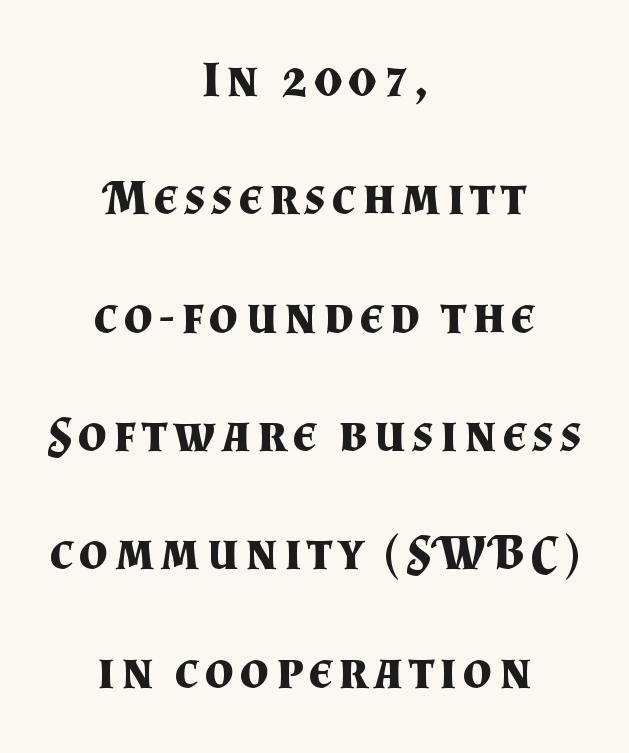
{"serif": "yes", "italic": "no", "bold": "yes", "weight": "bold", "width": "normal", "stroke_contrast": "medium", "x_height": "small", "monospaced": "no", "underline": "no", "align": "center", "line_spacing": "loose", "line_spacing_ratio": 2.32, "glyph_px": 51}
